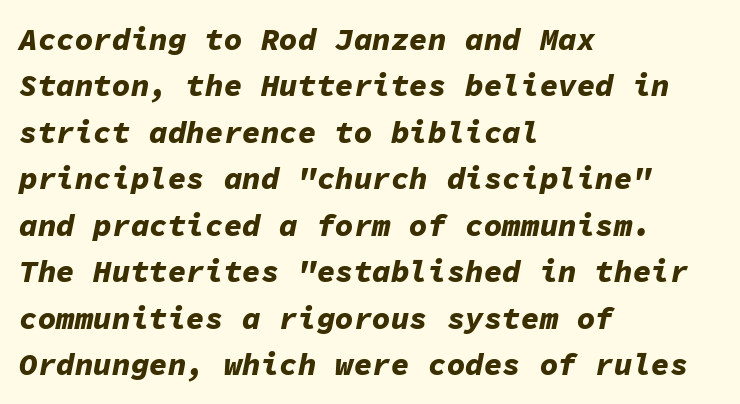
{"italic": "yes", "lean": "right", "slant_degrees": 11, "bold": "yes", "weight": "bold", "width": "normal", "stroke_contrast": "low", "x_height": "medium", "monospaced": "yes", "underline": "no", "align": "left", "line_spacing": "normal", "line_spacing_ratio": 1.5, "letter_spacing": "normal", "letter_spacing_em": 0.0, "glyph_px": 31}
